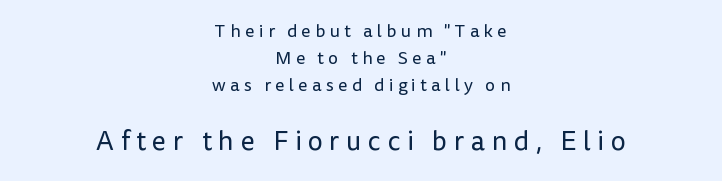
Q: Is the text bold? A: No.
Q: Is the text italic (slanted)? A: No, it is upright.
Q: Is the text underlined? A: No.
Q: How is the paragraph aligned? A: Centered.
Q: Is the spacing between letters normal or unusually wide? A: Unusually wide.
Q: Is the spacing between lines tight, normal or loose? A: Normal.
Q: Which block of text is set in a larger size, the first (top) or the second (bottom)? A: The second (bottom) one.
